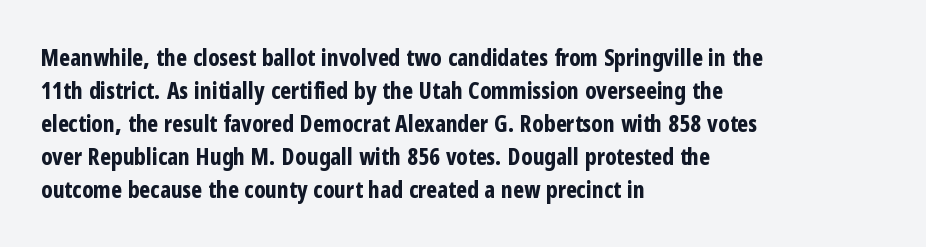
Q: Is the text bold? A: Yes.
Q: Is the text italic (slanted)? A: No, it is upright.
Q: Is the text underlined? A: No.
Q: How is the paragraph aligned? A: Left-aligned.
Q: Is the spacing between letters normal or unusually wide? A: Normal.
Q: Is the spacing between lines tight, normal or loose? A: Normal.
